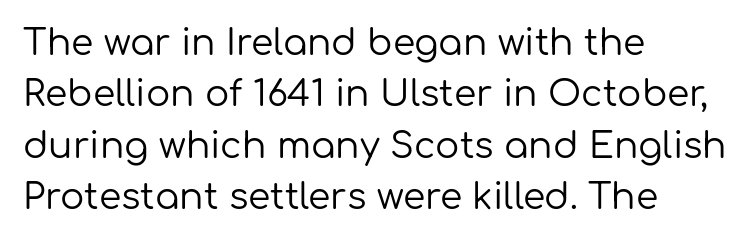
{"serif": "no", "italic": "no", "bold": "no", "weight": "regular", "width": "normal", "stroke_contrast": "low", "x_height": "medium", "monospaced": "no", "underline": "no", "align": "left", "line_spacing": "normal", "line_spacing_ratio": 1.43, "letter_spacing": "normal", "letter_spacing_em": 0.0, "glyph_px": 36}
